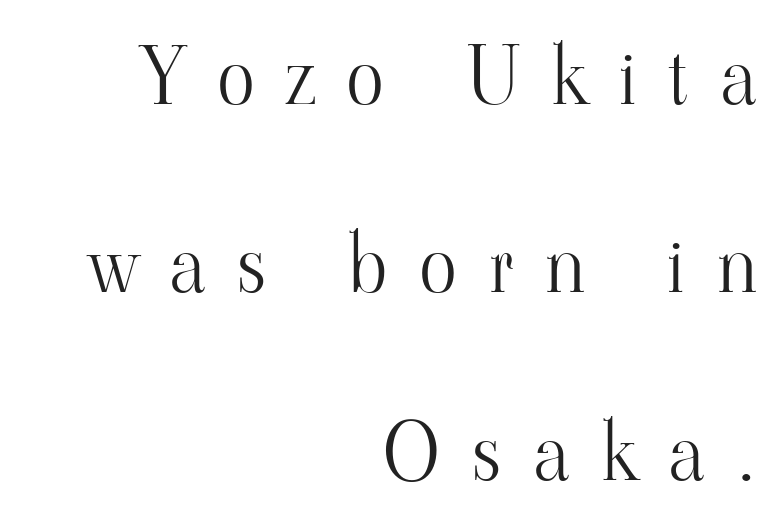
Q: Is the text bold? A: No.
Q: Is the text italic (slanted)? A: No, it is upright.
Q: Is the typeface a serif or a sans-serif typeface? A: Serif.
Q: Is the text underlined? A: No.
Q: How is the paragraph aligned? A: Right-aligned.
Q: Is the spacing between letters normal or unusually wide? A: Unusually wide.
Q: Is the spacing between lines tight, normal or loose? A: Loose.
Q: Width (condensed, normal, or wide)? A: Normal.
Q: Stroke contrast? A: High.
Q: x-height? A: Small.
Q: Monospaced? A: No.
